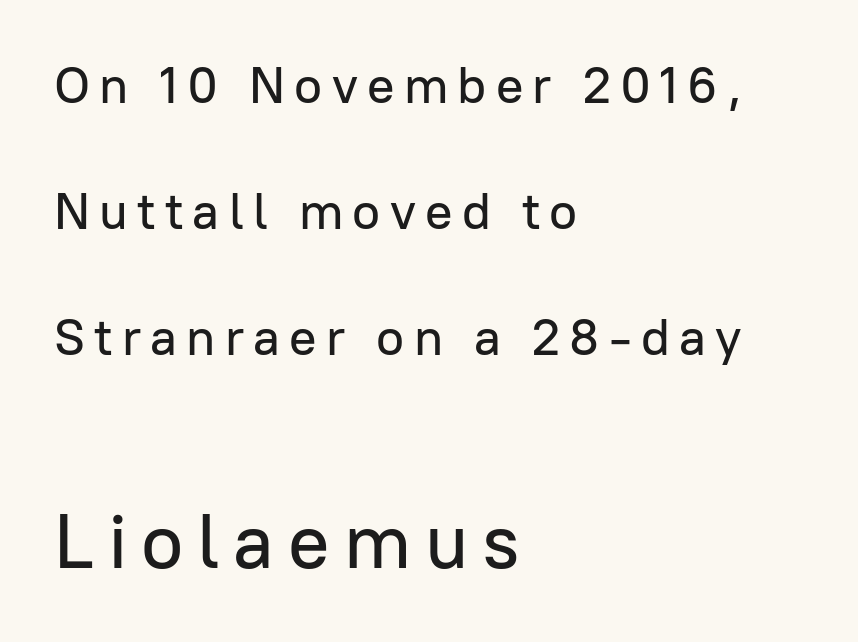
A roman cut, with each character standing at attention. The space directly below the letters is spotless. Observe the absence of serifs on each vertical stroke in this sample. Loosely led — the rows are spread out. Spacing verdict: proportional, widths tailored to each character. The letters in the lower block stand taller than those in the block above.
